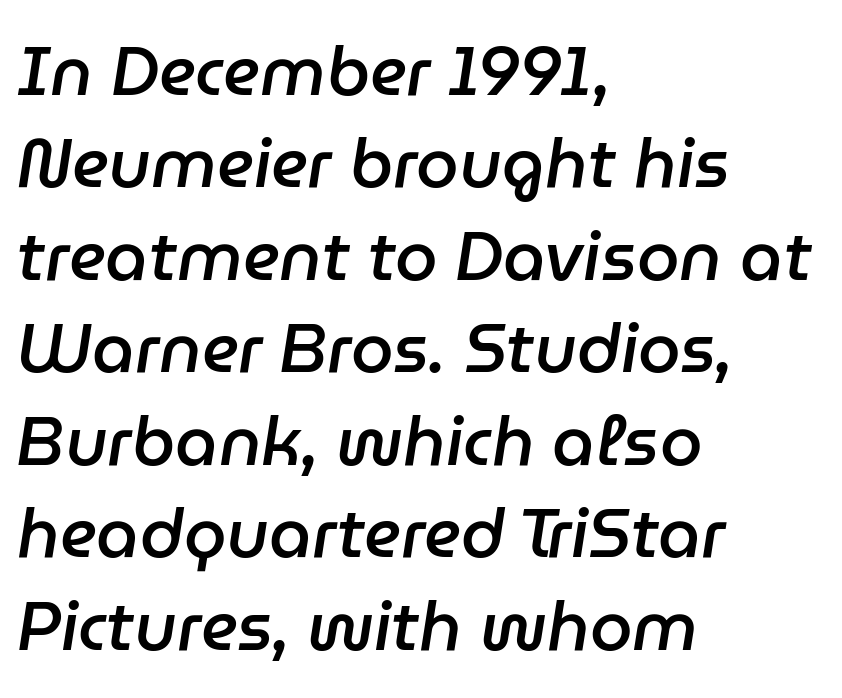
{"italic": "yes", "lean": "right", "slant_degrees": 9, "bold": "semi", "weight": "semibold", "width": "normal", "stroke_contrast": "low", "x_height": "medium", "monospaced": "no", "underline": "no", "align": "left", "line_spacing": "normal", "line_spacing_ratio": 1.36, "letter_spacing": "normal", "letter_spacing_em": 0.0, "glyph_px": 68}
